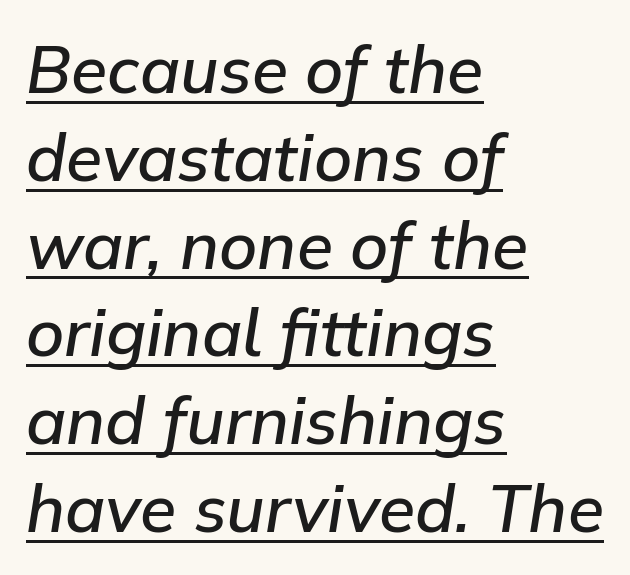
{"italic": "yes", "lean": "right", "slant_degrees": 9, "bold": "semi", "weight": "semibold", "width": "normal", "stroke_contrast": "low", "x_height": "medium", "monospaced": "no", "underline": "yes", "align": "left", "line_spacing": "normal", "line_spacing_ratio": 1.33, "letter_spacing": "normal", "letter_spacing_em": 0.0, "glyph_px": 66}
